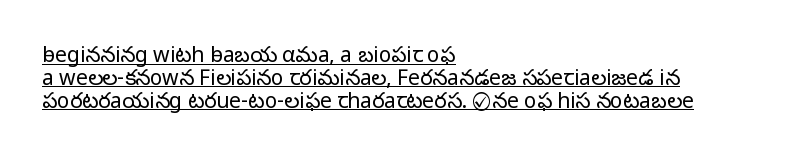
The image shows 21 px text type, upright; set left-aligned, tight line spacing (1.09x), normal letter spacing, underlined.
